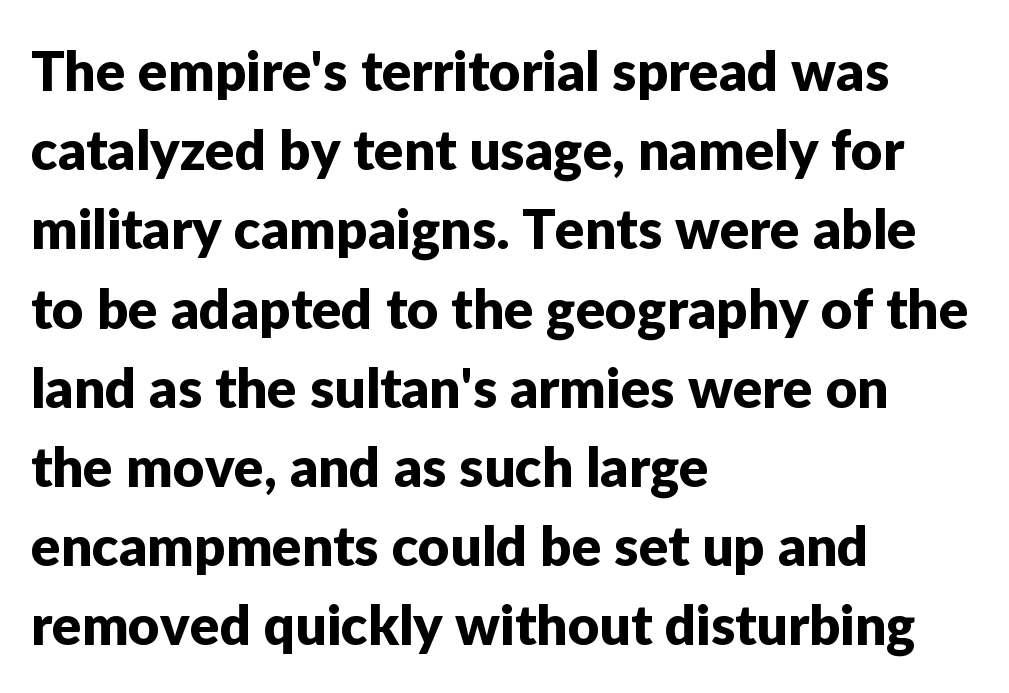
You could not count columns in this text — the font is proportionally spaced. A roman cut, with each character standing at attention. To sum up the face: it is a sans, with no serifs. The strip under each line holds only bare page. Students, observe: this is what conventionally led text looks like.
